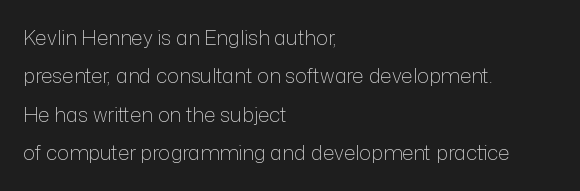
The image shows 20 px text type, upright; set left-aligned, loose line spacing (1.92x), normal letter spacing, not underlined.
